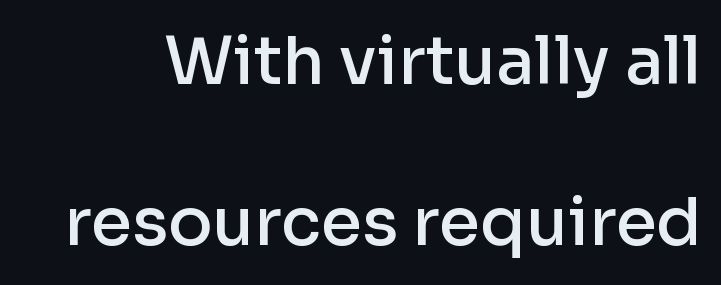
The image shows 66 px semibold sans-serif type, upright; set loose line spacing (2.44x), normal letter spacing, not underlined; low stroke contrast and a medium x-height.
